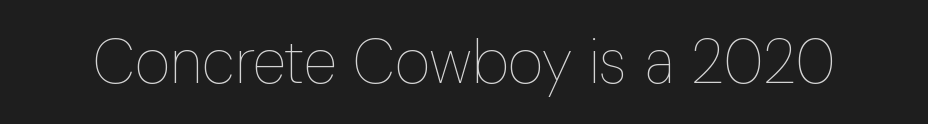
Q: Is the text bold? A: No.
Q: Is the text italic (slanted)? A: No, it is upright.
Q: Is the text underlined? A: No.
Q: Is the spacing between letters normal or unusually wide? A: Normal.
Q: Width (condensed, normal, or wide)? A: Condensed.
Q: Stroke contrast? A: Low.
Q: x-height? A: Medium.
Q: Monospaced? A: No.
